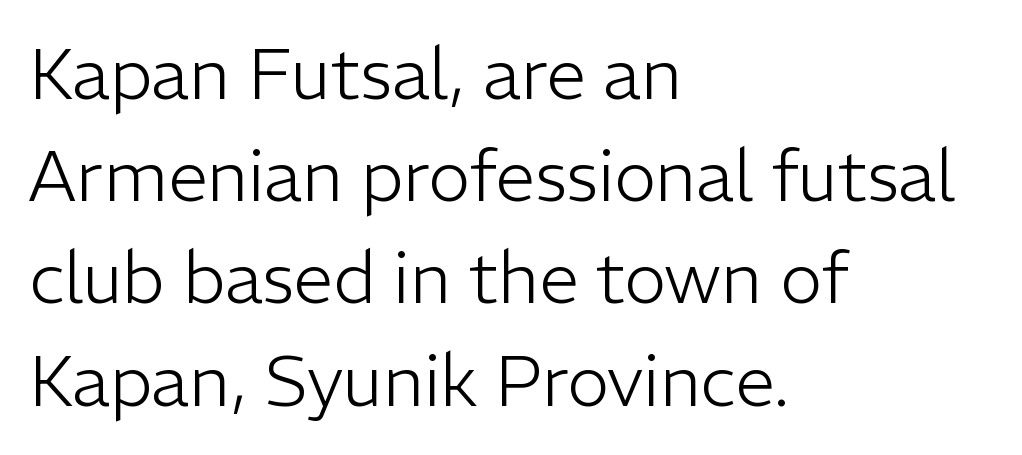
The image shows 71 px light sans-serif type, upright; set left-aligned, normal line spacing (1.44x), normal letter spacing, not underlined; low stroke contrast and a medium x-height.
